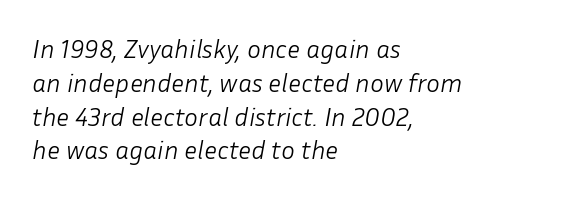
{"italic": "yes", "lean": "right", "slant_degrees": 10, "bold": "no", "underline": "no", "align": "left", "line_spacing": "normal", "line_spacing_ratio": 1.3, "letter_spacing": "normal", "letter_spacing_em": 0.0, "glyph_px": 26}
